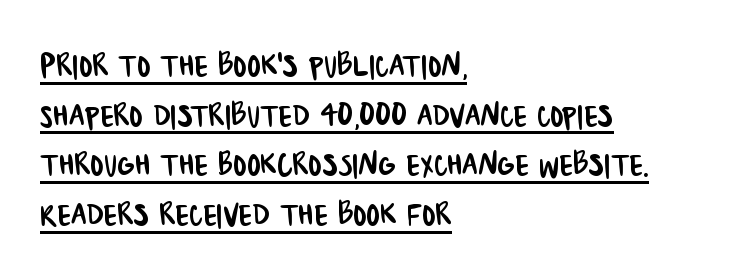
{"serif": "no", "width": "condensed", "stroke_contrast": "low", "x_height": "large", "monospaced": "no", "underline": "yes", "align": "left", "line_spacing_ratio": 1.24, "letter_spacing": "normal", "letter_spacing_em": 0.0, "glyph_px": 40}
